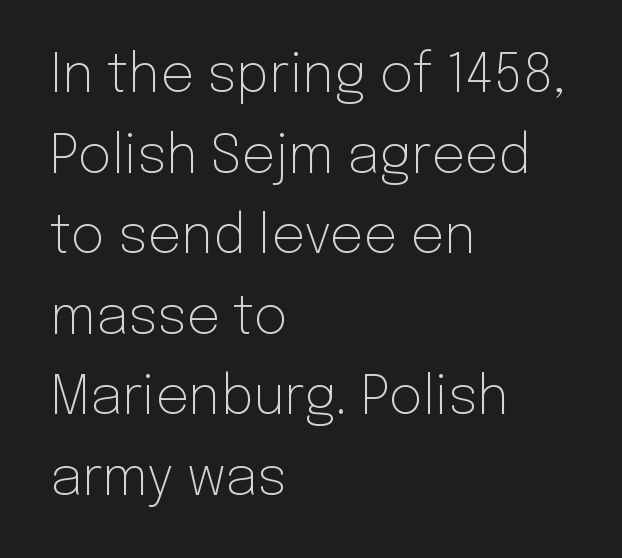
{"serif": "no", "italic": "no", "bold": "no", "weight": "light", "width": "normal", "stroke_contrast": "low", "x_height": "medium", "monospaced": "no", "underline": "no", "align": "left", "line_spacing": "normal", "line_spacing_ratio": 1.52, "letter_spacing": "normal", "letter_spacing_em": 0.0, "glyph_px": 53}
